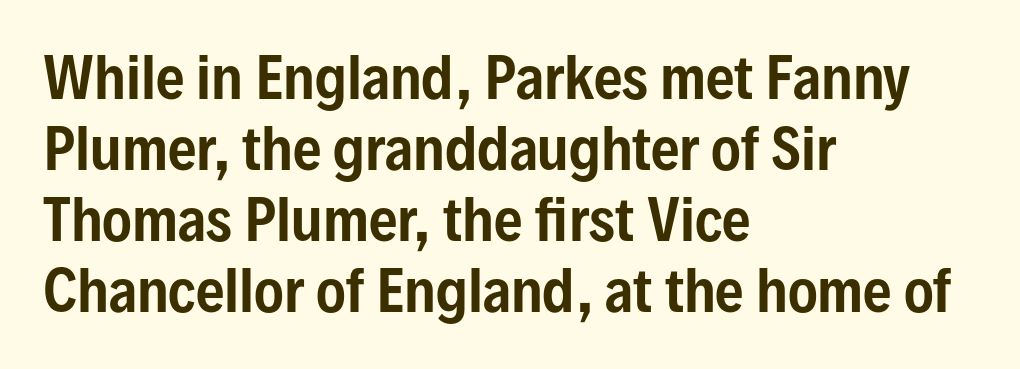
The image shows 56 px condensed sans-serif type, upright; set left-aligned, normal line spacing (1.27x), normal letter spacing, not underlined; low stroke contrast and a medium x-height.
